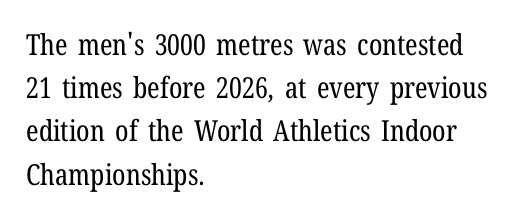
{"serif": "yes", "italic": "no", "bold": "no", "weight": "regular", "width": "condensed", "stroke_contrast": "low", "x_height": "medium", "monospaced": "no", "underline": "no", "align": "left", "line_spacing": "normal", "line_spacing_ratio": 1.49, "letter_spacing": "normal", "letter_spacing_em": 0.0, "glyph_px": 29}
